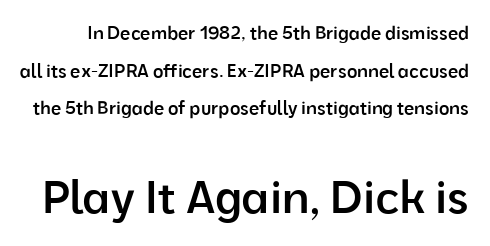
Observe the ordinary spacing: letters are neighbours, not strangers. In terms of letterform style, serifs are entirely absent. What weight is shown? A semibold, between regular and bold. The lettering holds an erect, upright posture throughout.
